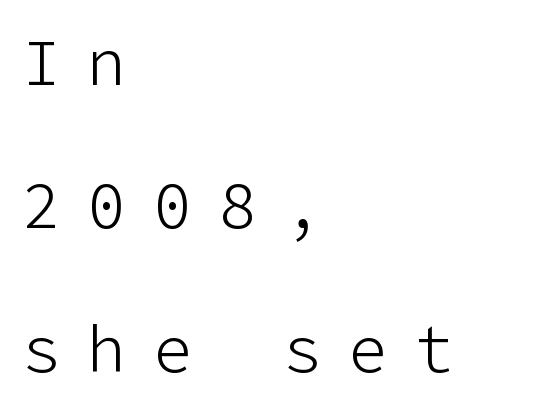
If you measured baseline to baseline, you'd find a long distance. No extra ink here — the face is not bold. A student would call this left alignment; a typographer would say flush left, rag right. Inter-character spacing is expanded well beyond the font's built-in metrics. The type family on display is of the sans-serif kind. Check under the words: just untouched page.
